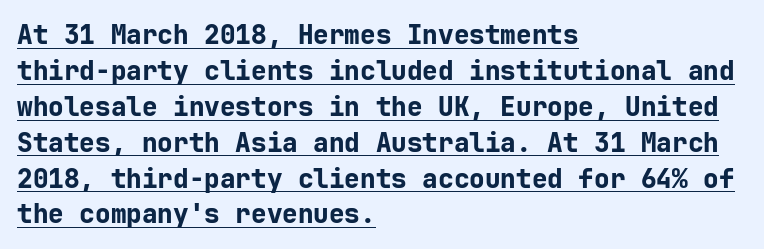
On the weight axis this lands at bold, roughly 700. Ordinary non-slanted type is in use. Students, observe the line beneath the letters — that is underlining. Where is the straight margin? On the left. The rows are spaced the way most documents space them.
